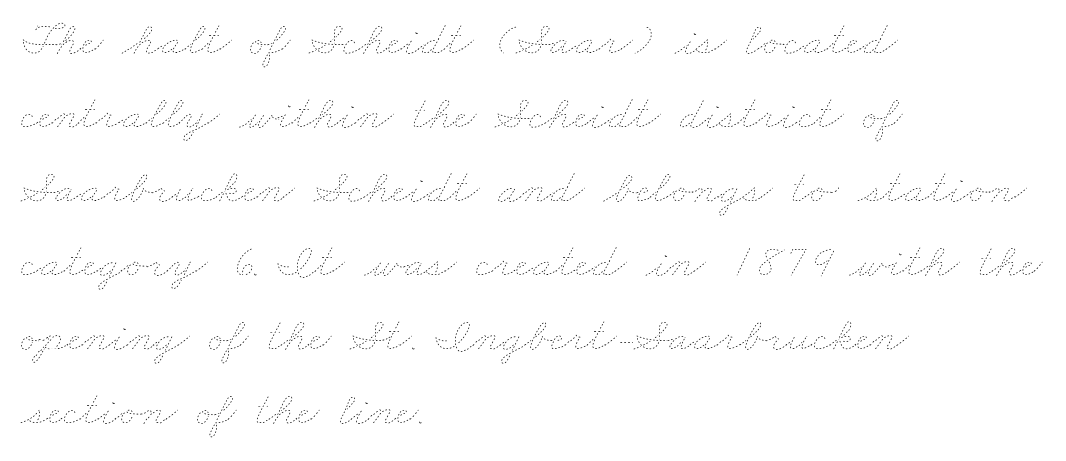
{"bold": "no", "weight": "thin", "width": "wide", "stroke_contrast": "low", "x_height": "small", "monospaced": "no", "underline": "no", "align": "left", "line_spacing": "normal", "line_spacing_ratio": 1.54, "letter_spacing": "normal", "letter_spacing_em": 0.0, "glyph_px": 48}
